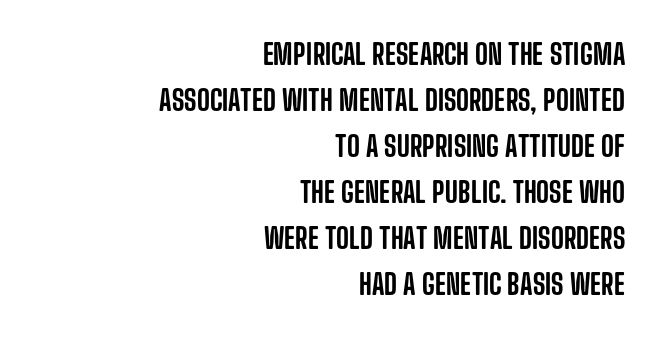
{"serif": "no", "italic": "no", "width": "condensed", "stroke_contrast": "low", "x_height": "large", "monospaced": "no", "underline": "no", "align": "right", "line_spacing": "normal", "line_spacing_ratio": 1.64, "letter_spacing": "normal", "letter_spacing_em": 0.0, "glyph_px": 28}
